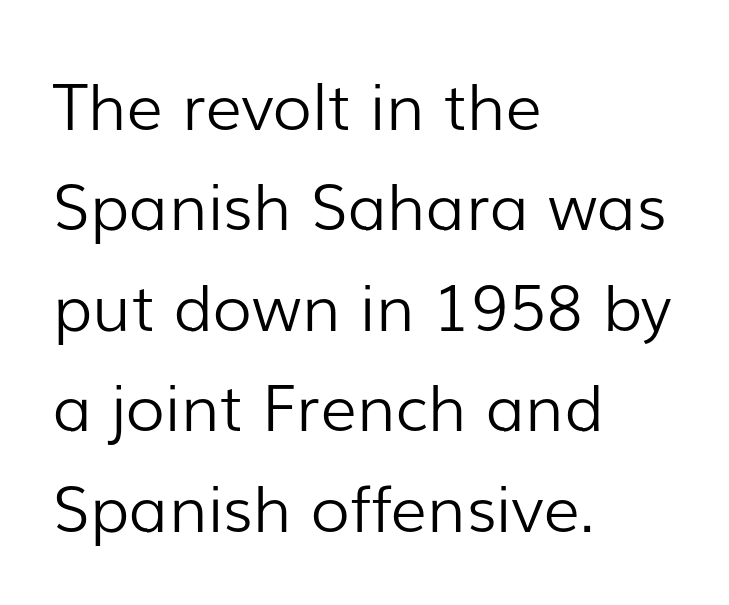
The passage is arranged the way most books set body copy — flush left. Counters stay open thanks to moderate or lighter strokes. A typesetter would call this leading conventional body-copy spacing. The rendering uses natural spacing where letterforms have individual widths. Regarding serifs, this sample does without them. No extra tracking has been applied to these lines.
